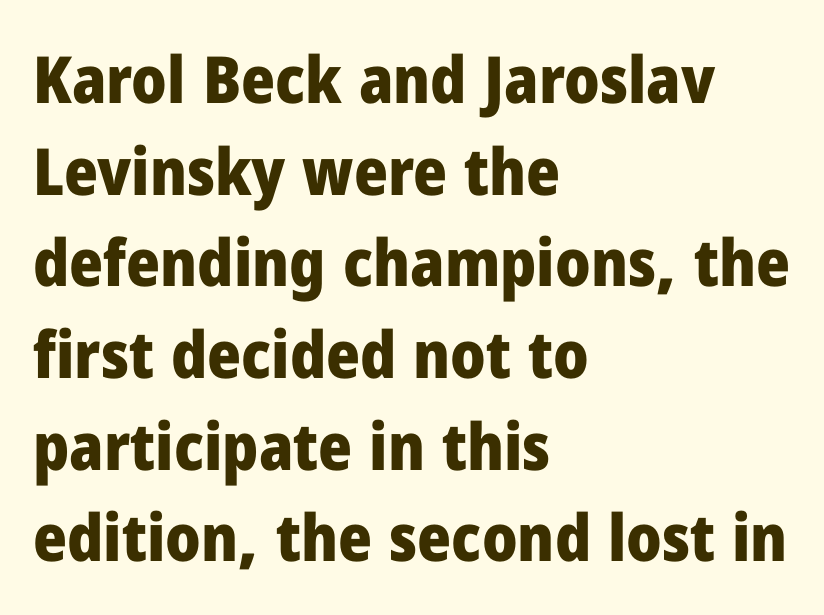
The image shows 65 px heavy sans-serif type, upright; set left-aligned, normal line spacing (1.41x), normal letter spacing, not underlined; low stroke contrast and a medium x-height.
